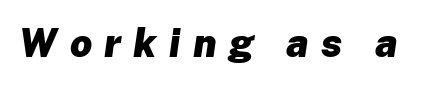
{"italic": "yes", "lean": "right", "slant_degrees": 8, "bold": "yes", "weight": "heavy", "width": "normal", "stroke_contrast": "low", "x_height": "medium", "monospaced": "no", "underline": "no", "letter_spacing": "wide", "letter_spacing_em": 0.32, "glyph_px": 39}
